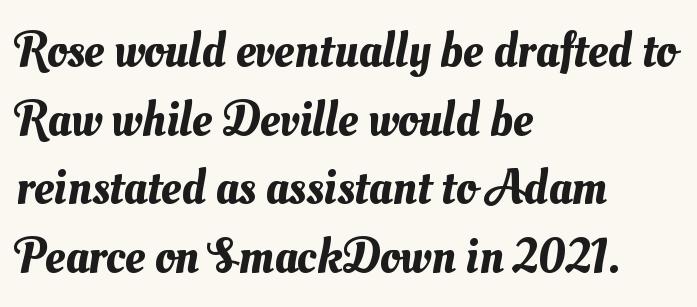
The image shows 49 px text type; set left-aligned, normal line spacing (1.4x), normal letter spacing, not underlined; medium stroke contrast and a small x-height.
